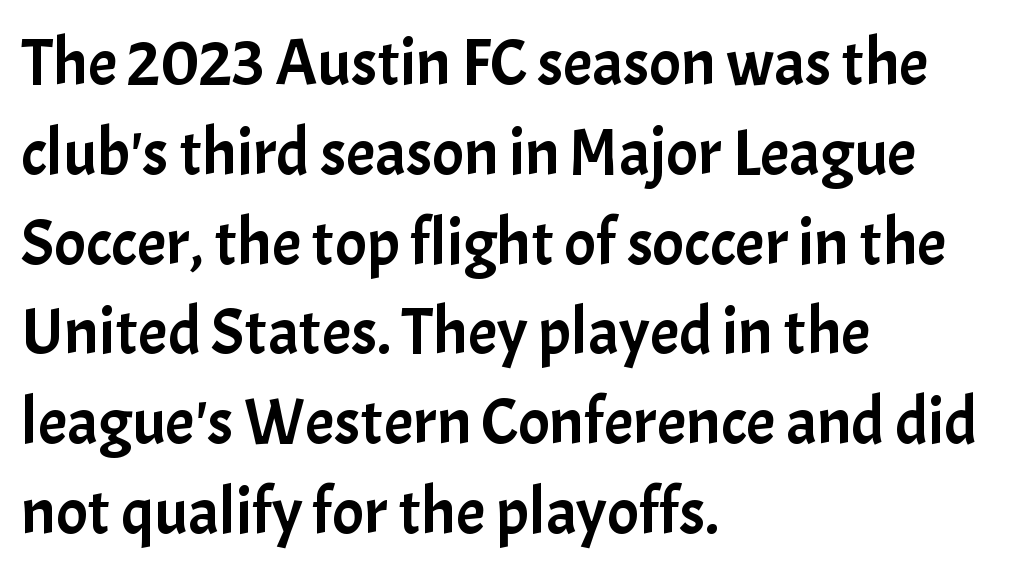
{"serif": "no", "italic": "no", "width": "normal", "stroke_contrast": "low", "x_height": "medium", "monospaced": "no", "underline": "no", "align": "left", "line_spacing": "normal", "line_spacing_ratio": 1.36, "letter_spacing": "normal", "letter_spacing_em": 0.0, "glyph_px": 66}
